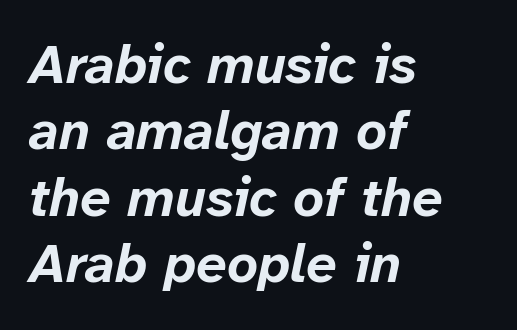
{"italic": "yes", "lean": "right", "slant_degrees": 12, "bold": "yes", "weight": "bold", "width": "normal", "stroke_contrast": "low", "x_height": "medium", "monospaced": "no", "underline": "no", "align": "left", "line_spacing_ratio": 1.23, "letter_spacing": "normal", "letter_spacing_em": 0.0, "glyph_px": 54}
